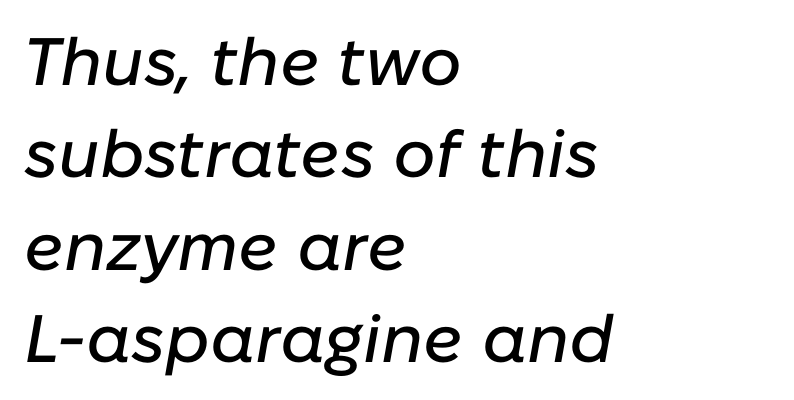
The image shows 67 px text type, italic (leaning right); set left-aligned, normal line spacing (1.38x), normal letter spacing, not underlined; low stroke contrast and a medium x-height.
